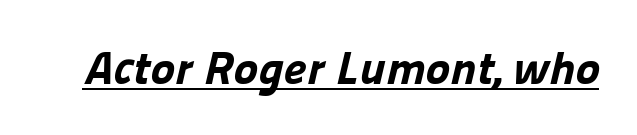
This is sans-serif lettering, the kind often seen on screens and signage. Each letter keeps its own natural width here, so spacing adapts to shape. Caption: lettering with a line underneath. I'd describe the lettering as bold — thick and assertive.
